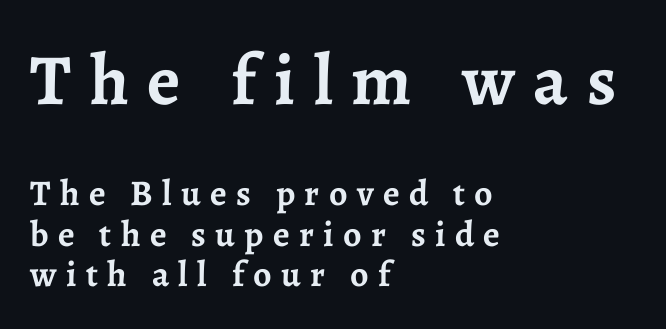
{"serif": "yes", "italic": "no", "bold": "yes", "weight": "semibold", "width": "normal", "stroke_contrast": "low", "x_height": "medium", "monospaced": "no", "underline": "no", "align": "left", "line_spacing": "tight", "line_spacing_ratio": 1.12, "letter_spacing": "wide", "letter_spacing_em": 0.26, "larger_block": "first", "size_ratio": 2.0, "glyph_px": 72}
